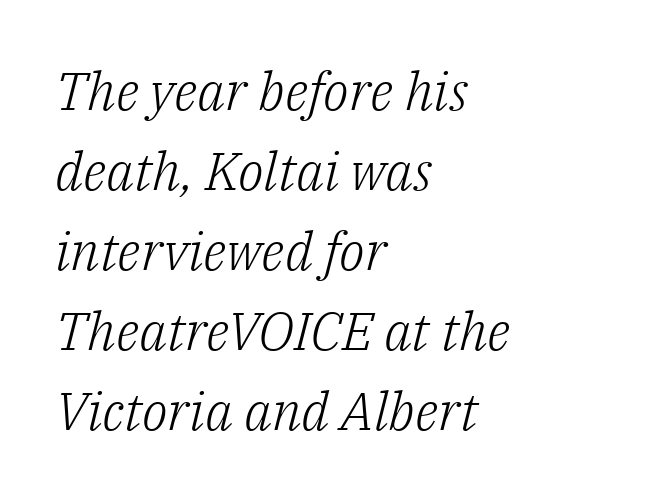
{"serif": "yes", "italic": "yes", "lean": "right", "slant_degrees": 14, "bold": "no", "weight": "light", "width": "normal", "stroke_contrast": "low", "x_height": "medium", "monospaced": "no", "underline": "no", "align": "left", "line_spacing": "normal", "line_spacing_ratio": 1.51, "letter_spacing": "normal", "letter_spacing_em": 0.0, "glyph_px": 53}
